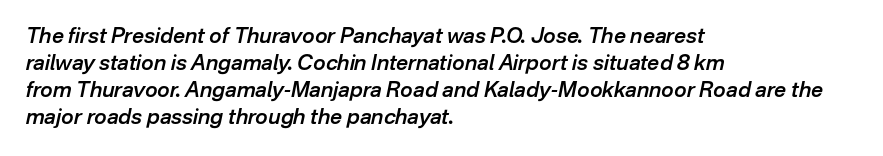
Normally led — the rows are evenly, conventionally spaced. What weight is shown? A semibold, between regular and bold. Notice how the stems are inclined rather than vertical — that's the hallmark of italics. The face used here is rendered with its standard letterfit.
